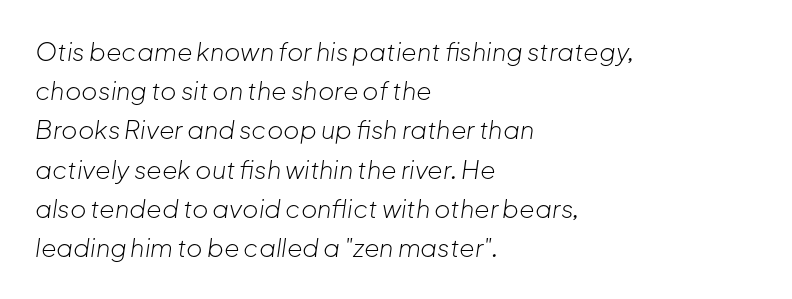
Q: Is the text bold? A: No.
Q: Is the text italic (slanted)? A: Yes, it leans right by about 8 degrees.
Q: Is the text underlined? A: No.
Q: How is the paragraph aligned? A: Left-aligned.
Q: Is the spacing between letters normal or unusually wide? A: Normal.
Q: Is the spacing between lines tight, normal or loose? A: Normal.
